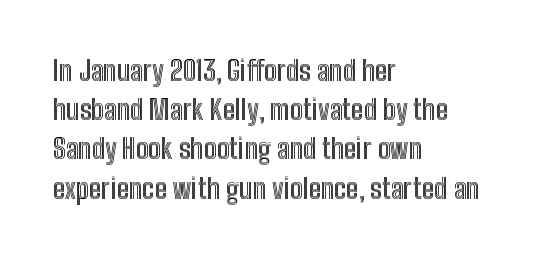
Q: Is the text italic (slanted)? A: No, it is upright.
Q: Is the text underlined? A: No.
Q: How is the paragraph aligned? A: Left-aligned.
Q: Is the spacing between letters normal or unusually wide? A: Normal.
Q: Is the spacing between lines tight, normal or loose? A: Normal.
Q: Width (condensed, normal, or wide)? A: Condensed.
Q: x-height? A: Medium.
Q: Monospaced? A: No.
